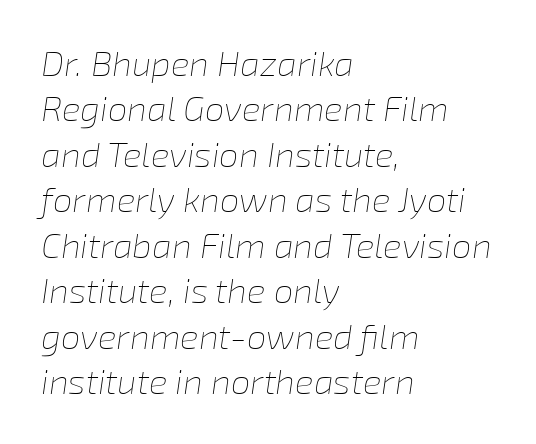
The image shows 35 px thin type, italic (leaning right); set left-aligned, normal line spacing (1.3x), normal letter spacing, not underlined; low stroke contrast and a medium x-height.
